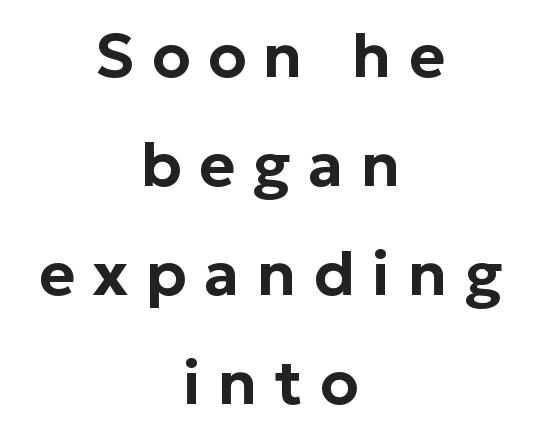
Q: Is the text italic (slanted)? A: No, it is upright.
Q: Is the typeface a serif or a sans-serif typeface? A: Sans-serif.
Q: Is the text underlined? A: No.
Q: How is the paragraph aligned? A: Centered.
Q: Is the spacing between letters normal or unusually wide? A: Unusually wide.
Q: Width (condensed, normal, or wide)? A: Normal.
Q: Stroke contrast? A: Low.
Q: x-height? A: Medium.
Q: Monospaced? A: No.
